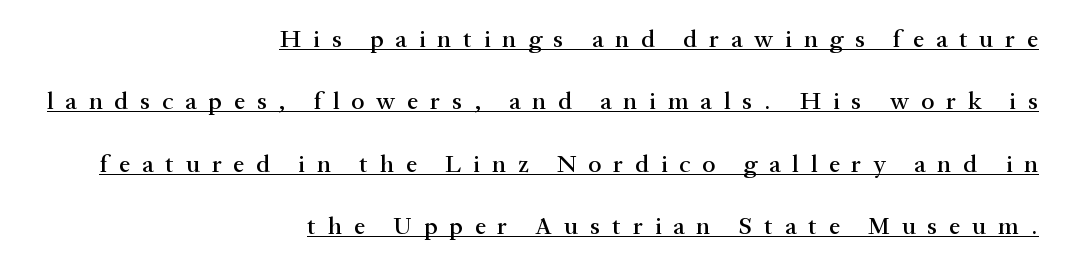
The image shows 25 px text type, upright; set right-aligned, loose line spacing (2.5x), unusually wide letter spacing (+0.47 em), underlined.
